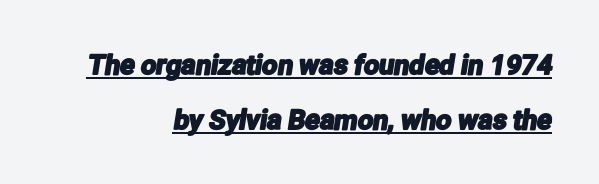
{"underline": "yes", "align": "right", "line_spacing": "loose", "line_spacing_ratio": 2.03, "letter_spacing": "normal", "letter_spacing_em": 0.0, "glyph_px": 27}
